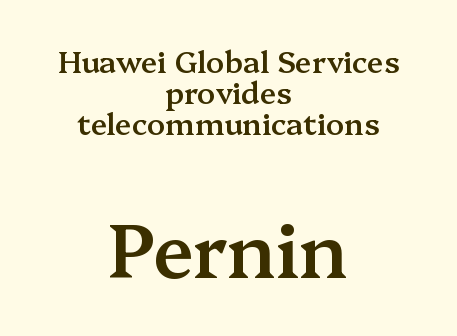
The image shows 75 px semibold serif type, upright; set centered, tight line spacing (1.04x), normal letter spacing, not underlined; the second (bottom) block is 2.5x larger; medium stroke contrast and a medium x-height.
